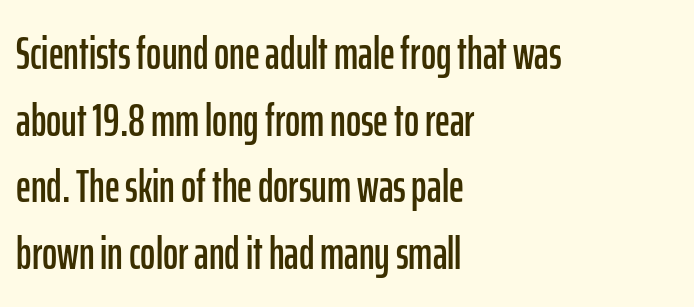
{"serif": "no", "italic": "no", "width": "condensed", "stroke_contrast": "low", "x_height": "medium", "monospaced": "no", "underline": "no", "align": "left", "line_spacing": "normal", "line_spacing_ratio": 1.45, "letter_spacing": "normal", "letter_spacing_em": 0.0, "glyph_px": 46}
